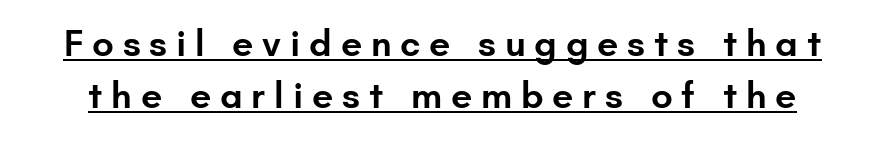
{"serif": "no", "italic": "no", "bold": "semi", "weight": "semibold", "width": "normal", "stroke_contrast": "low", "x_height": "small", "monospaced": "no", "underline": "yes", "line_spacing": "normal", "line_spacing_ratio": 1.38, "letter_spacing": "wide", "letter_spacing_em": 0.23, "glyph_px": 38}
